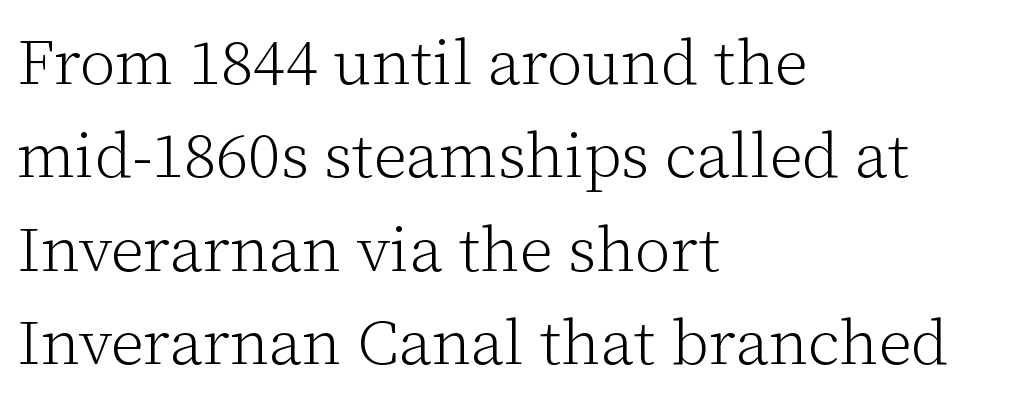
Horizontal bands of white between lines are of average thickness. The baseline area is clear. The type is set solid horizontally, with unmodified tracking. Each letter keeps its own natural width here, so spacing adapts to shape. Typographically, this falls in the serif category.
